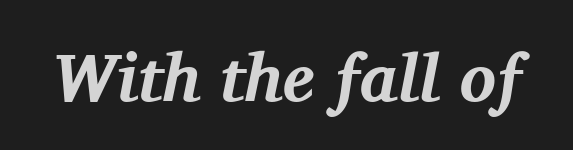
Q: Is the text bold? A: Yes.
Q: Is the text italic (slanted)? A: Yes, it leans right by about 11 degrees.
Q: Is the typeface a serif or a sans-serif typeface? A: Serif.
Q: Is the text underlined? A: No.
Q: Is the spacing between letters normal or unusually wide? A: Normal.
Q: Width (condensed, normal, or wide)? A: Normal.
Q: Stroke contrast? A: Medium.
Q: x-height? A: Medium.
Q: Monospaced? A: No.
